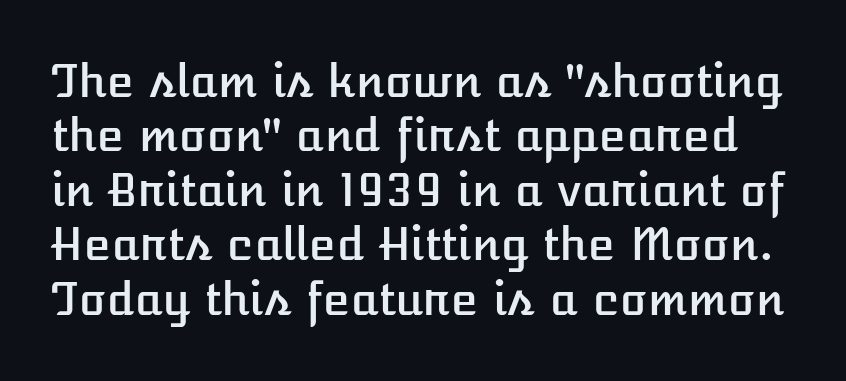
Rule under the text: the space is simply empty. Is the letter spacing exaggerated? No — it looks like the ordinary default. Designer's note — italics off, roman on. The letters advance in unequal steps, a hallmark of proportional type.
